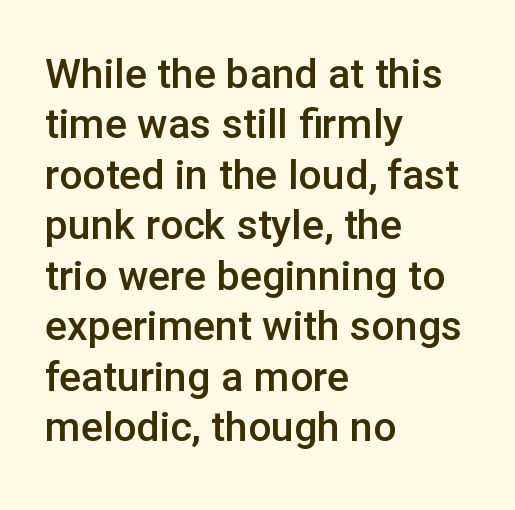
Varying glyph widths throughout — classic text-font behaviour. A somewhat darkened texture: the type is semibold rather than bold. Underlining? Definitely not there. Posture: straight, roman, zero tilt. Casual observation: everything's shoved over to the left.
